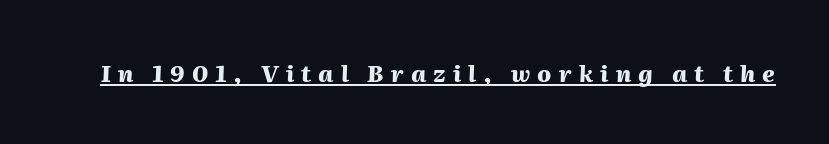
The image shows 23 px bold type, italic (leaning right); set unusually wide letter spacing (+0.31 em), underlined.
